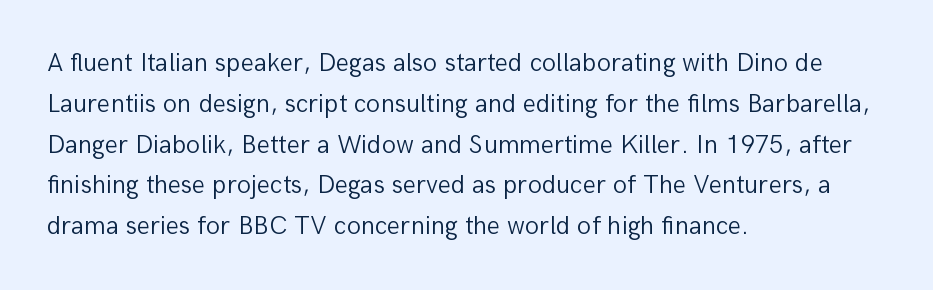
Q: Is the text bold? A: No.
Q: Is the text italic (slanted)? A: No, it is upright.
Q: Is the text underlined? A: No.
Q: How is the paragraph aligned? A: Left-aligned.
Q: Is the spacing between letters normal or unusually wide? A: Normal.
Q: Is the spacing between lines tight, normal or loose? A: Normal.
